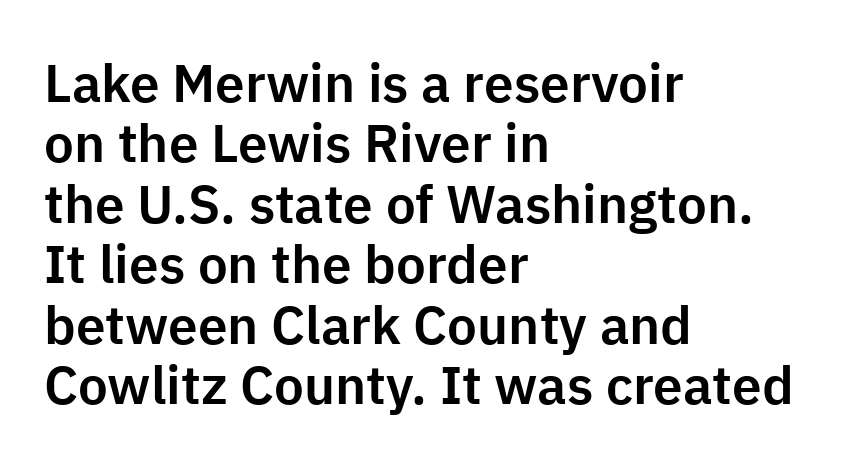
The lines in this sample share a left origin and differ only in where they stop. This sample uses a sans-serif face. It's the straight-up-and-down kind of type. Default kerning and tracking; the words read as compact shapes.
